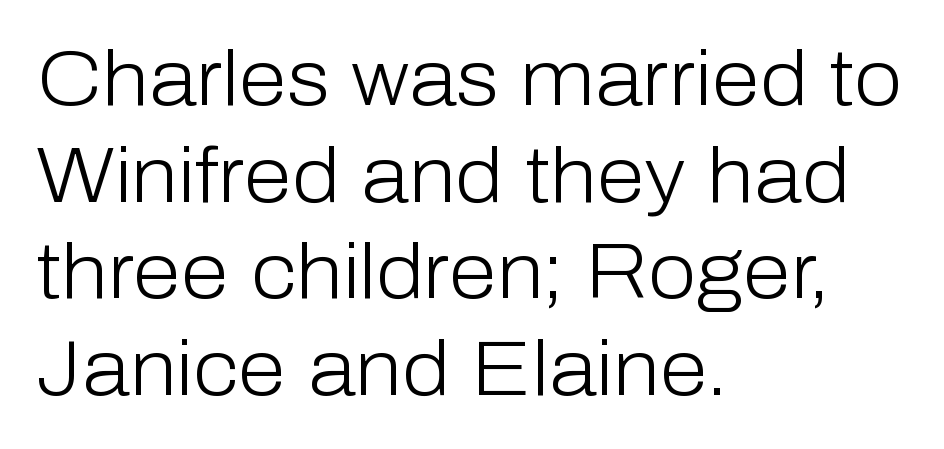
The letters advance in unequal steps, a hallmark of proportional type. The font's upright variant was chosen for this text. Letter spacing: default. The typesetting does not lean heavy: it is not bold. Compared with a centered layout, this one pins lines to the left instead.
